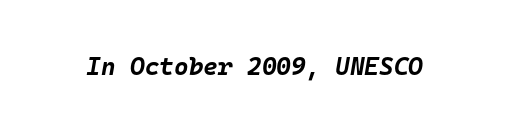
The image shows 25 px bold type, italic (leaning right); set normal letter spacing, not underlined.
